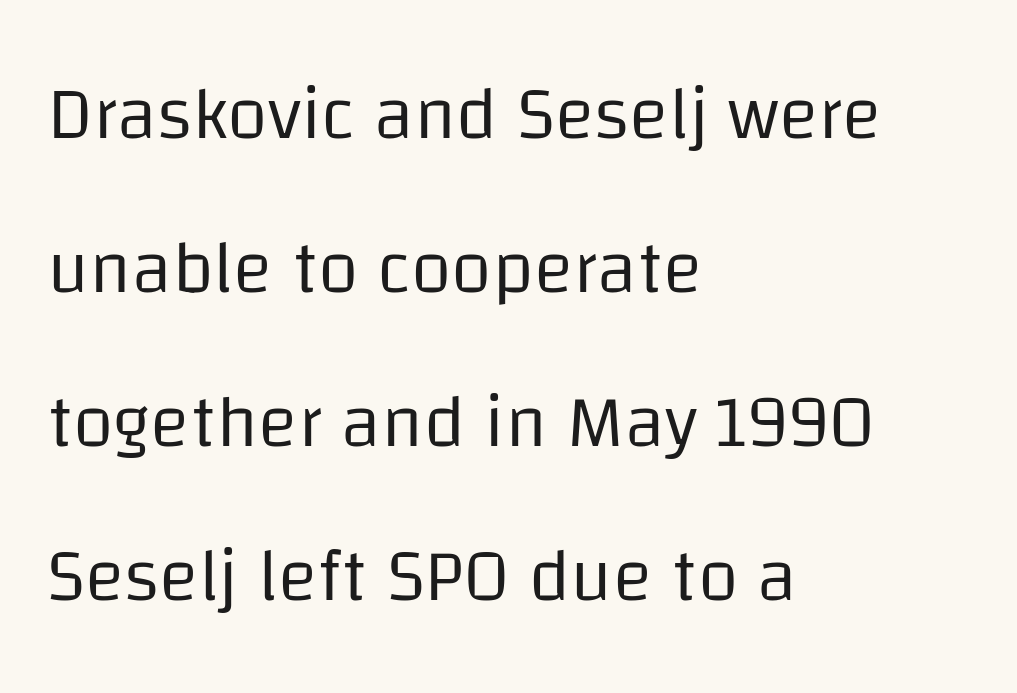
Notice how the stems are strictly vertical — no italics here. Has an underline been added? It has not. Short note: letters normally spaced. Spacing verdict: proportional, widths tailored to each character.
